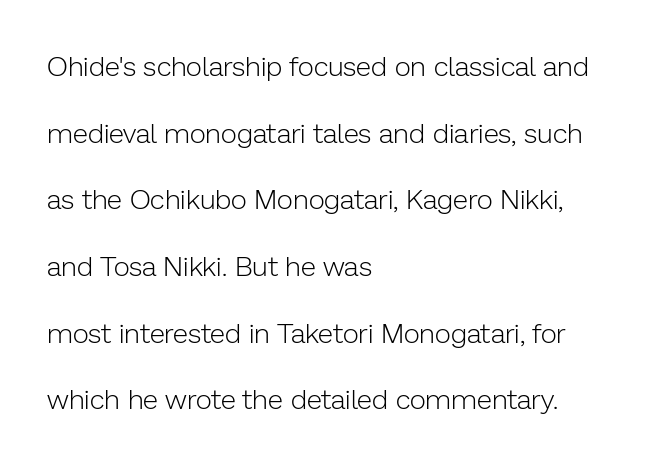
{"serif": "no", "italic": "no", "bold": "no", "weight": "light", "width": "normal", "stroke_contrast": "low", "x_height": "medium", "monospaced": "no", "underline": "no", "align": "left", "line_spacing": "loose", "line_spacing_ratio": 2.38, "letter_spacing": "normal", "letter_spacing_em": 0.0, "glyph_px": 28}
